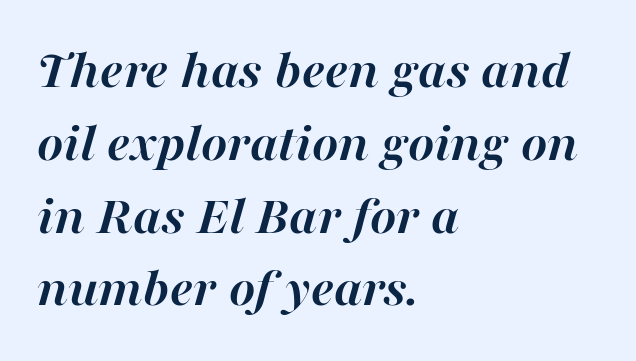
The line-height multiplier appears to be the usual default. The text block is weighted toward the left margin, trailing off unevenly rightward. Strong, thick strokes mark this as bold type. Default kerning and tracking; the words read as compact shapes.
